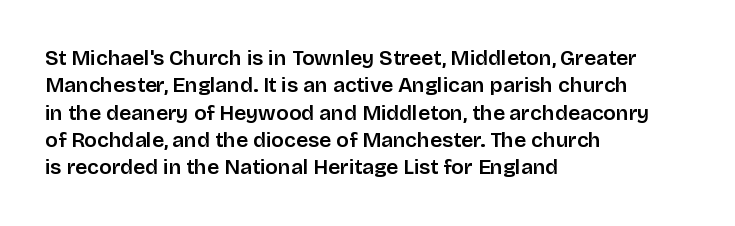
The image shows 21 px text type, upright; set left-aligned, normal line spacing (1.3x), normal letter spacing, not underlined.
